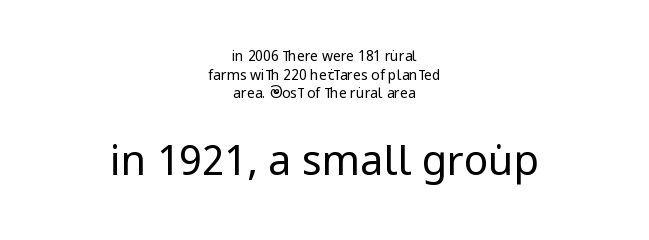
The image shows 41 px regular-weight, condensed sans-serif type, upright; set centered, normal line spacing (1.33x), normal letter spacing, not underlined; the second (bottom) block is 2.93x larger; low stroke contrast and a large x-height.
